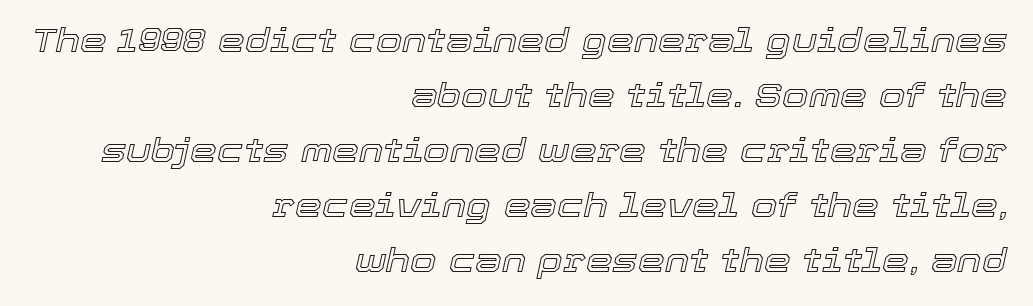
The image shows 34 px text type, italic (leaning right); set right-aligned, normal line spacing (1.62x), normal letter spacing, not underlined; a medium x-height.
